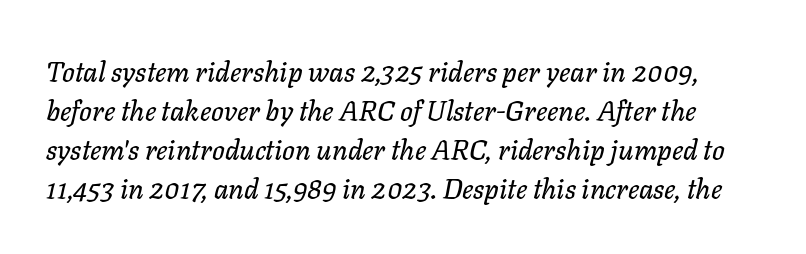
No word sits above an underline. Students, note that the glyphs here touch the page at normal intervals. The face used here is proportionally spaced, like ordinary book or web type. In terms of posture, this sample is oblique. The designer left line spacing at the default.
